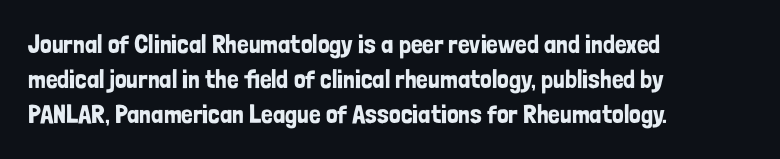
Q: Is the text italic (slanted)? A: No, it is upright.
Q: Is the text underlined? A: No.
Q: How is the paragraph aligned? A: Left-aligned.
Q: Is the spacing between letters normal or unusually wide? A: Normal.
Q: Is the spacing between lines tight, normal or loose? A: Normal.
